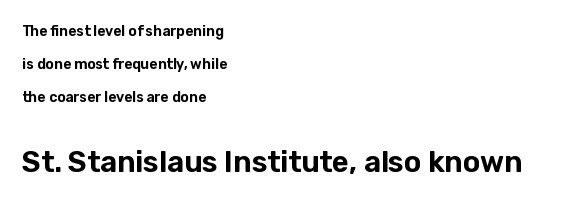
{"serif": "no", "italic": "no", "width": "normal", "stroke_contrast": "low", "x_height": "medium", "monospaced": "no", "underline": "no", "align": "left", "line_spacing": "loose", "line_spacing_ratio": 2.36, "letter_spacing": "normal", "letter_spacing_em": 0.0, "larger_block": "second", "size_ratio": 2.07, "glyph_px": 29}
